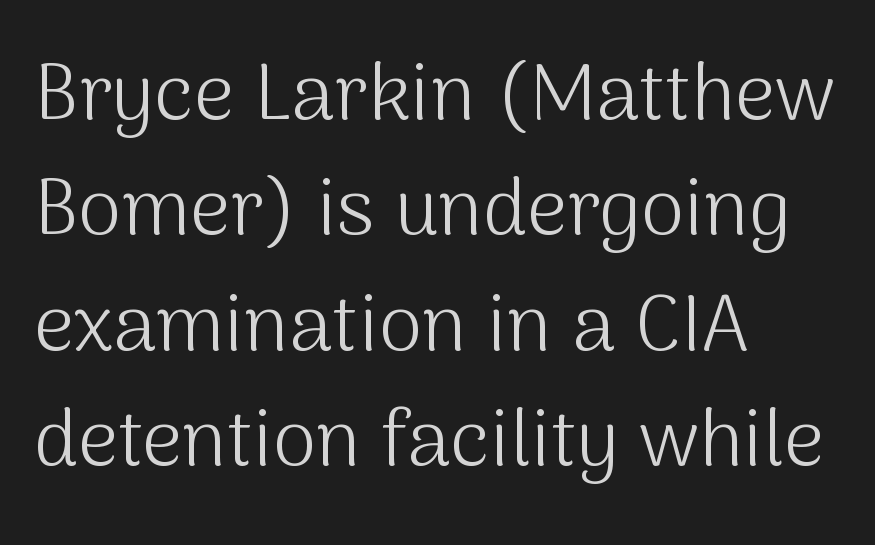
Q: Is the text bold? A: No.
Q: Is the text italic (slanted)? A: No, it is upright.
Q: Is the typeface a serif or a sans-serif typeface? A: Sans-serif.
Q: Is the text underlined? A: No.
Q: How is the paragraph aligned? A: Left-aligned.
Q: Is the spacing between letters normal or unusually wide? A: Normal.
Q: Is the spacing between lines tight, normal or loose? A: Normal.
Q: Width (condensed, normal, or wide)? A: Normal.
Q: Stroke contrast? A: Medium.
Q: x-height? A: Medium.
Q: Monospaced? A: No.
